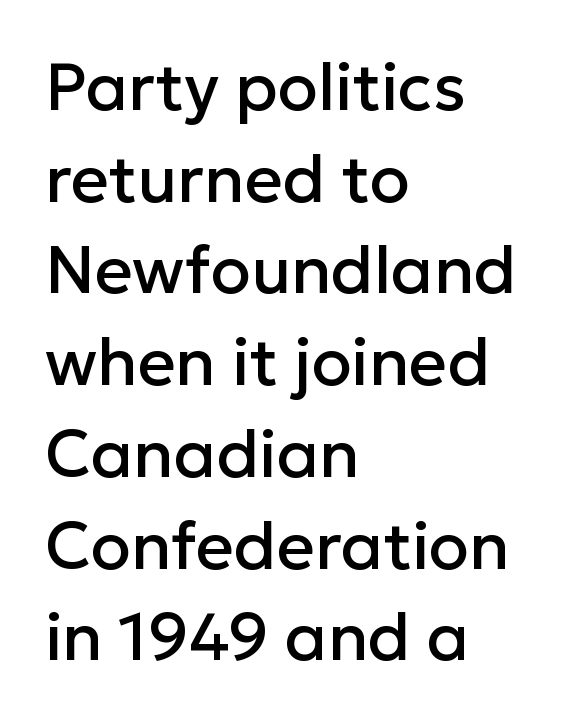
{"serif": "no", "italic": "no", "width": "normal", "stroke_contrast": "low", "x_height": "medium", "monospaced": "no", "underline": "no", "align": "left", "line_spacing": "normal", "line_spacing_ratio": 1.39, "letter_spacing": "normal", "letter_spacing_em": 0.0, "glyph_px": 66}
